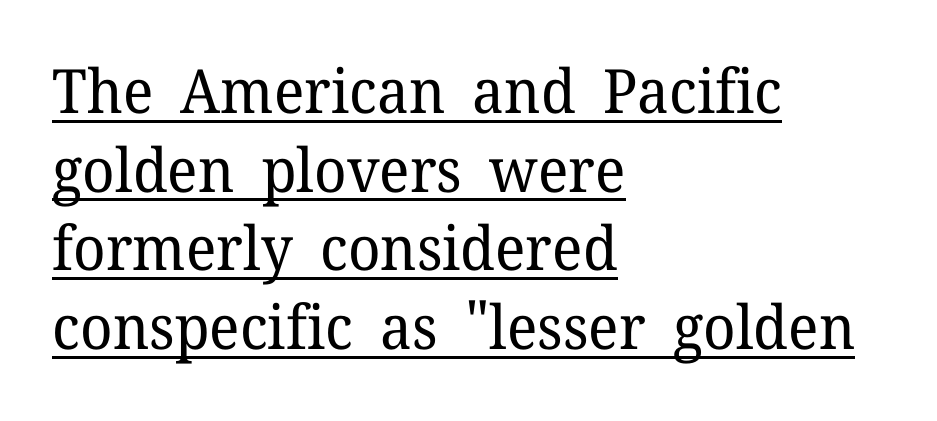
{"serif": "yes", "italic": "no", "bold": "no", "weight": "regular", "width": "normal", "stroke_contrast": "low", "x_height": "medium", "monospaced": "no", "underline": "yes", "align": "left", "line_spacing": "normal", "line_spacing_ratio": 1.29, "letter_spacing": "normal", "letter_spacing_em": 0.0, "glyph_px": 61}
